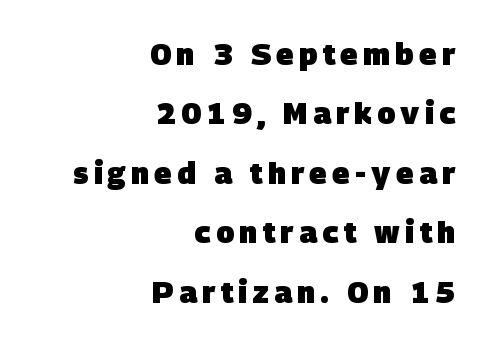
The image shows 30 px heavy sans-serif type; set right-aligned, loose line spacing (1.98x), not underlined; low stroke contrast and a large x-height.
